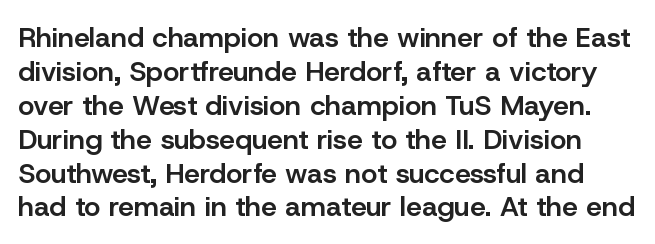
The image shows 28 px semibold sans-serif type, upright; set line spacing 1.21x, normal letter spacing, not underlined; low stroke contrast and a medium x-height.
